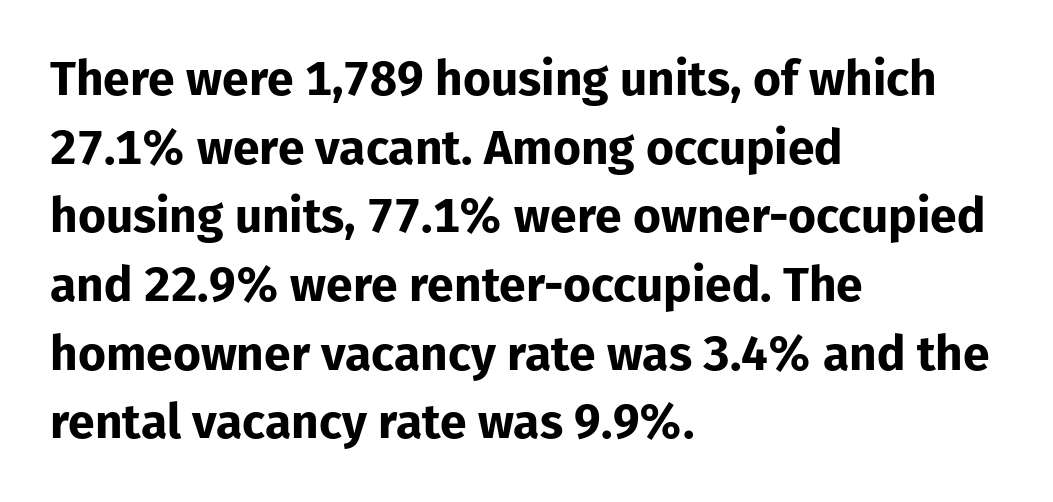
The image shows 48 px bold sans-serif type, upright; set left-aligned, normal line spacing (1.43x), normal letter spacing, not underlined; low stroke contrast and a medium x-height.
